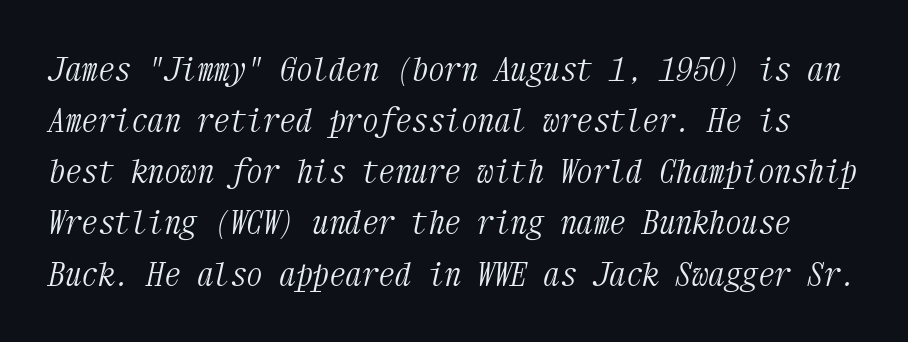
The image shows 33 px light, condensed serif type, italic (leaning right), monospaced; set normal line spacing (1.55x), normal letter spacing, not underlined; medium stroke contrast and a medium x-height.
